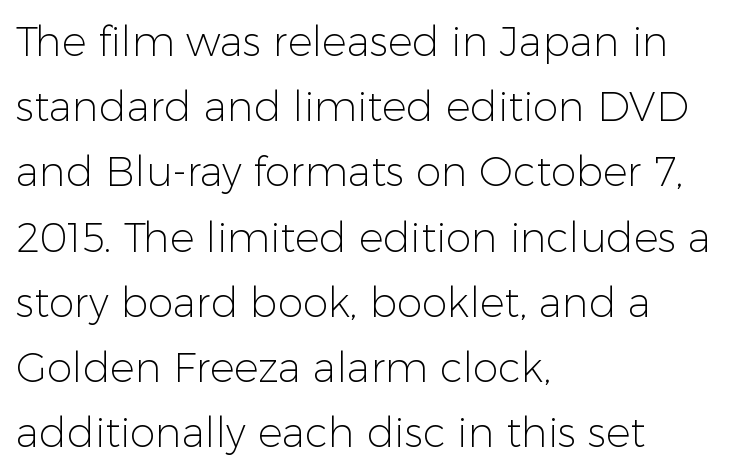
The type sits square on the baseline with zero lean. The glyphs are unaccompanied by any horizontal stroke below them. The weight tops out at a normal text grade. Visually the block forms a straight wall on the left and a jagged coastline on the right. A typesetter would call this zero additional tracking.
